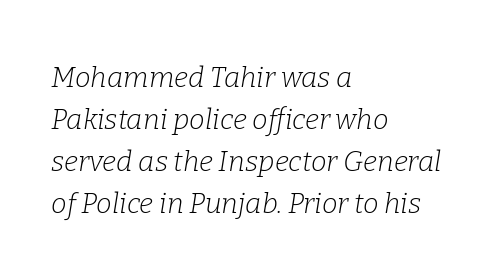
The image shows 28 px light serif type, italic (leaning right); set left-aligned, normal line spacing (1.5x), normal letter spacing, not underlined; low stroke contrast and a medium x-height.
